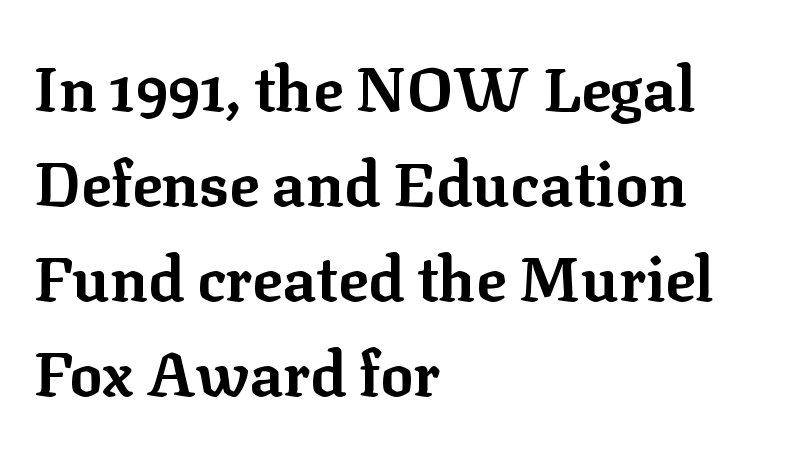
{"serif": "yes", "italic": "no", "bold": "yes", "weight": "bold", "width": "normal", "stroke_contrast": "low", "x_height": "medium", "monospaced": "no", "underline": "no", "align": "left", "line_spacing": "normal", "line_spacing_ratio": 1.53, "letter_spacing": "normal", "letter_spacing_em": 0.0, "glyph_px": 62}
